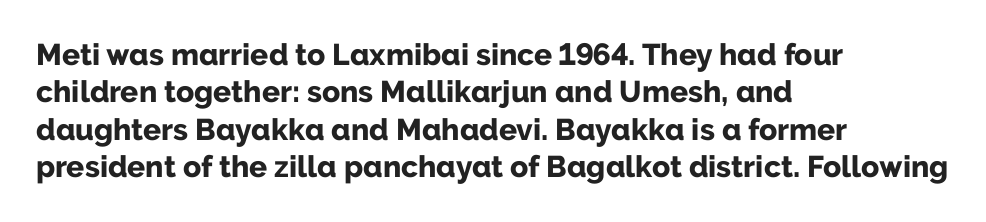
Q: Is the text bold? A: Yes.
Q: Is the text italic (slanted)? A: No, it is upright.
Q: Is the typeface a serif or a sans-serif typeface? A: Sans-serif.
Q: Is the text underlined? A: No.
Q: How is the paragraph aligned? A: Left-aligned.
Q: Is the spacing between letters normal or unusually wide? A: Normal.
Q: Is the spacing between lines tight, normal or loose? A: Normal.
Q: Width (condensed, normal, or wide)? A: Normal.
Q: Stroke contrast? A: Low.
Q: x-height? A: Medium.
Q: Monospaced? A: No.
